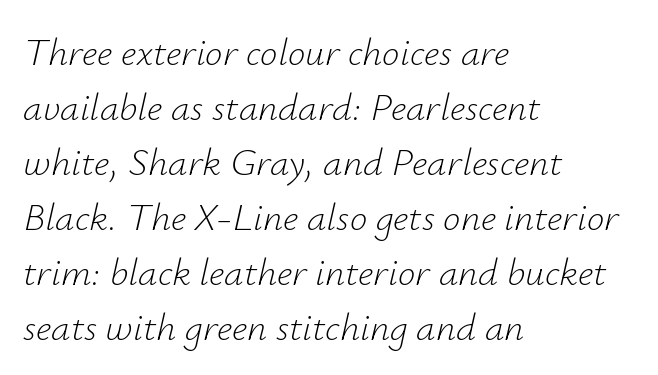
How are the letters spaced? Ordinarily, with no added tracking. Glance below the letters and you will spot only blank space. Evenly set lines give the paragraph a standard silhouette. Stems and bowls with no extra thickness — not bold. The ragged edge is on the right, which tells us the setting is flush left.
